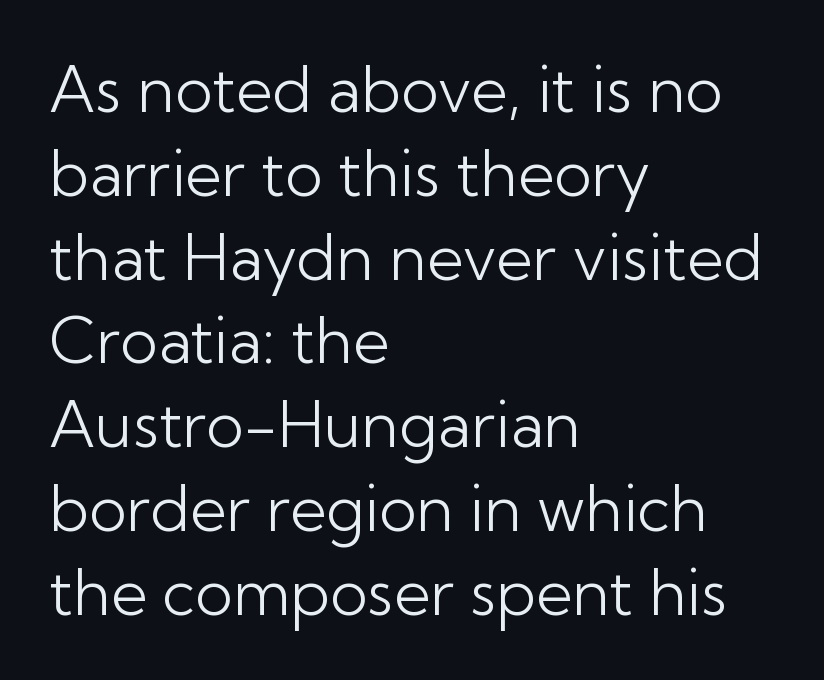
{"serif": "no", "italic": "no", "bold": "no", "weight": "light", "width": "normal", "stroke_contrast": "low", "x_height": "medium", "monospaced": "no", "underline": "no", "align": "left", "line_spacing": "normal", "line_spacing_ratio": 1.33, "letter_spacing": "normal", "letter_spacing_em": 0.0, "glyph_px": 63}
